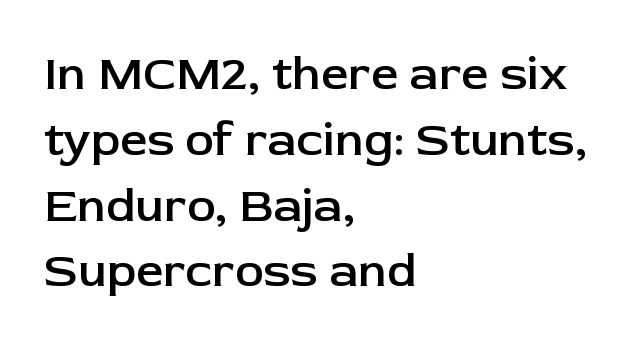
{"serif": "no", "italic": "no", "bold": "semi", "weight": "semibold", "width": "normal", "stroke_contrast": "low", "x_height": "medium", "monospaced": "no", "underline": "no", "align": "left", "line_spacing": "normal", "line_spacing_ratio": 1.37, "letter_spacing": "normal", "letter_spacing_em": 0.0, "glyph_px": 48}
